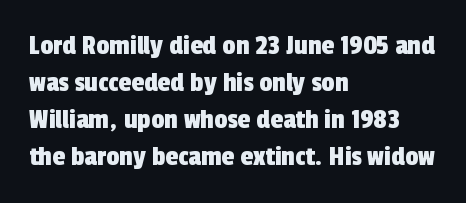
{"serif": "no", "width": "condensed", "x_height": "medium", "monospaced": "no", "underline": "no", "align": "left", "line_spacing": "normal", "line_spacing_ratio": 1.28, "letter_spacing": "normal", "letter_spacing_em": 0.0, "glyph_px": 29}
